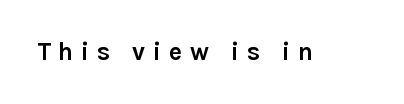
The image shows 25 px bold type, upright; set unusually wide letter spacing (+0.31 em), not underlined.
